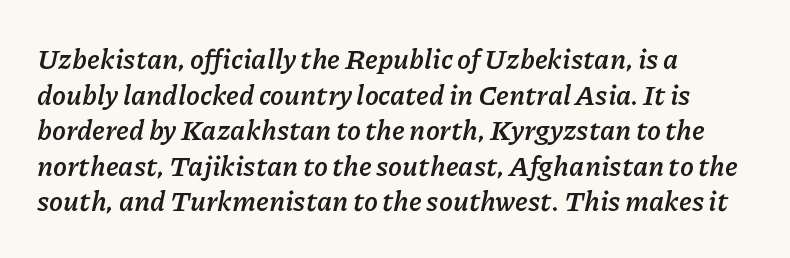
The image shows 28 px semibold type, italic (leaning right); set left-aligned, normal line spacing (1.27x), normal letter spacing, not underlined; low stroke contrast and a medium x-height.
